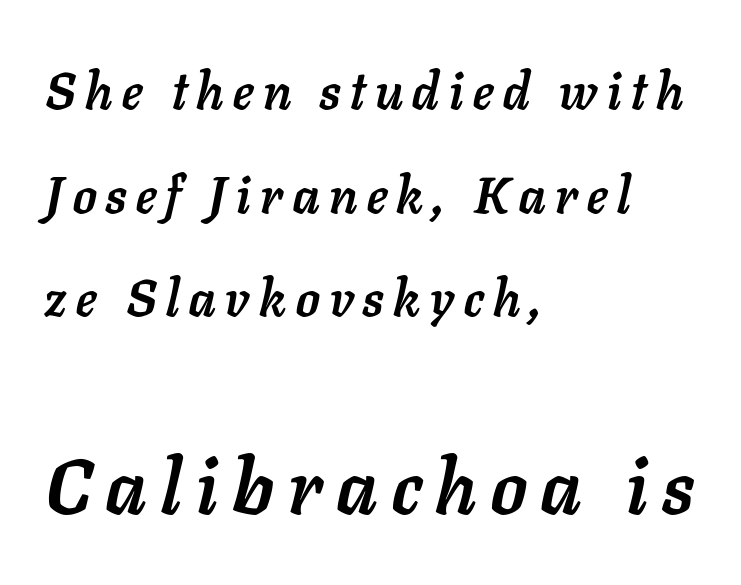
{"italic": "yes", "lean": "right", "slant_degrees": 11, "bold": "yes", "weight": "semibold", "width": "normal", "stroke_contrast": "low", "x_height": "medium", "monospaced": "no", "underline": "no", "align": "left", "line_spacing": "loose", "line_spacing_ratio": 2.03, "larger_block": "second", "size_ratio": 1.51, "glyph_px": 77}
